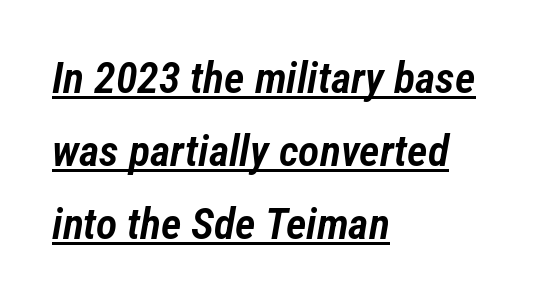
Observe the lean: these are italic letterforms. The type is set solid horizontally, with unmodified tracking. On the weight axis this lands at semibold, roughly 600. Honestly, the row spacing looks completely unremarkable. A rule runs beneath these lines of type. Each letter keeps its own natural width here, so spacing adapts to shape.
